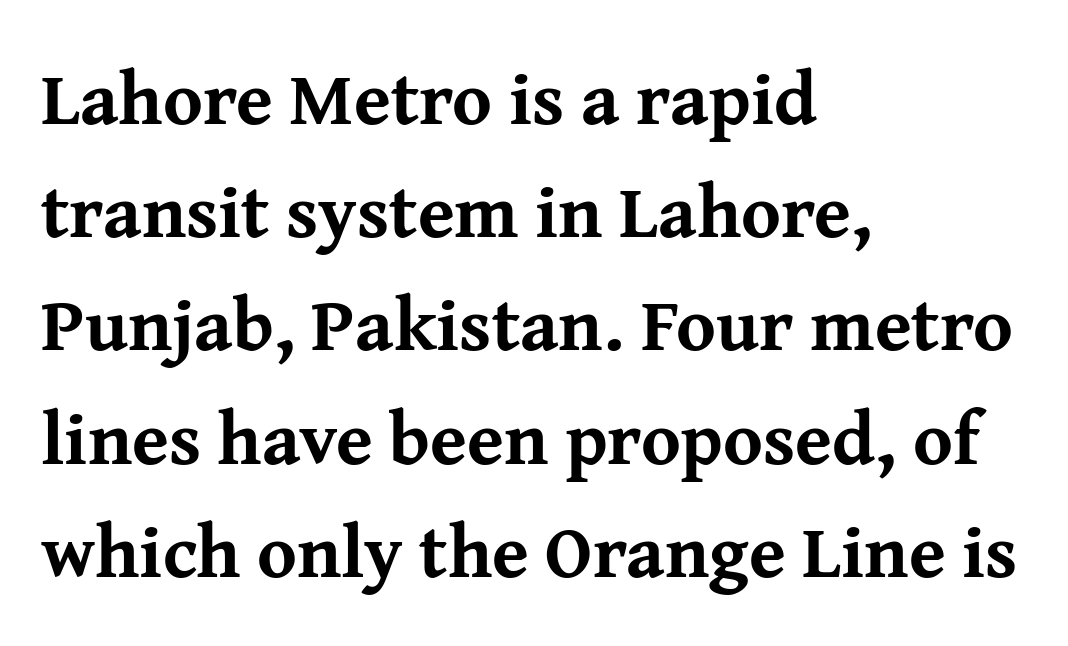
{"serif": "yes", "italic": "no", "bold": "yes", "weight": "bold", "width": "normal", "stroke_contrast": "medium", "x_height": "medium", "monospaced": "no", "underline": "no", "align": "left", "line_spacing": "normal", "line_spacing_ratio": 1.51, "letter_spacing": "normal", "letter_spacing_em": 0.0, "glyph_px": 75}
